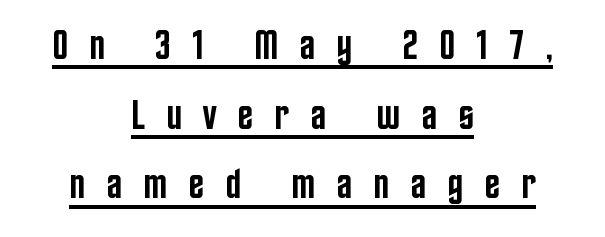
{"serif": "no", "italic": "no", "bold": "semi", "weight": "semibold", "width": "condensed", "stroke_contrast": "low", "x_height": "large", "monospaced": "no", "underline": "yes", "align": "center", "line_spacing": "normal", "line_spacing_ratio": 1.66, "letter_spacing": "wide", "letter_spacing_em": 0.5, "glyph_px": 42}
